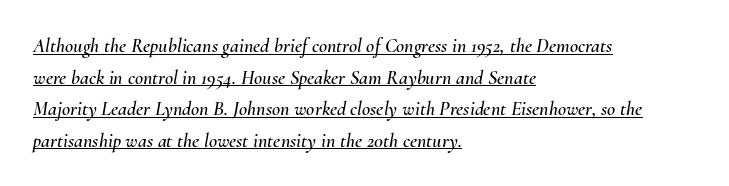
{"italic": "yes", "lean": "right", "slant_degrees": 10, "underline": "yes", "align": "left", "line_spacing": "normal", "line_spacing_ratio": 1.58, "letter_spacing": "normal", "letter_spacing_em": 0.0, "glyph_px": 20}
